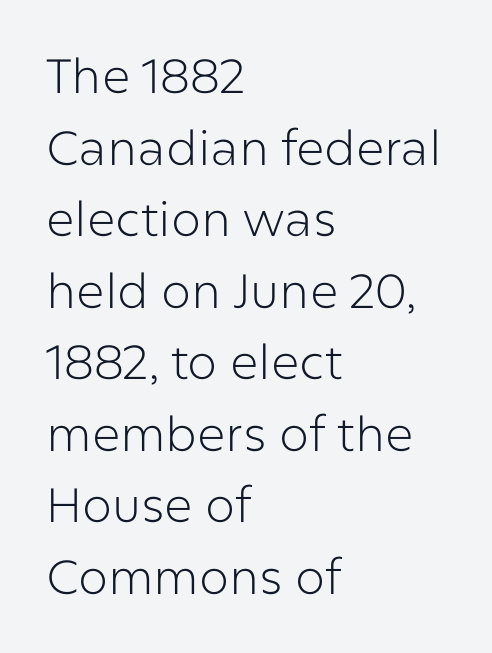
{"serif": "no", "italic": "no", "bold": "no", "weight": "light", "width": "normal", "stroke_contrast": "low", "x_height": "medium", "monospaced": "no", "underline": "no", "align": "left", "line_spacing": "normal", "line_spacing_ratio": 1.49, "letter_spacing": "normal", "letter_spacing_em": 0.0, "glyph_px": 48}
